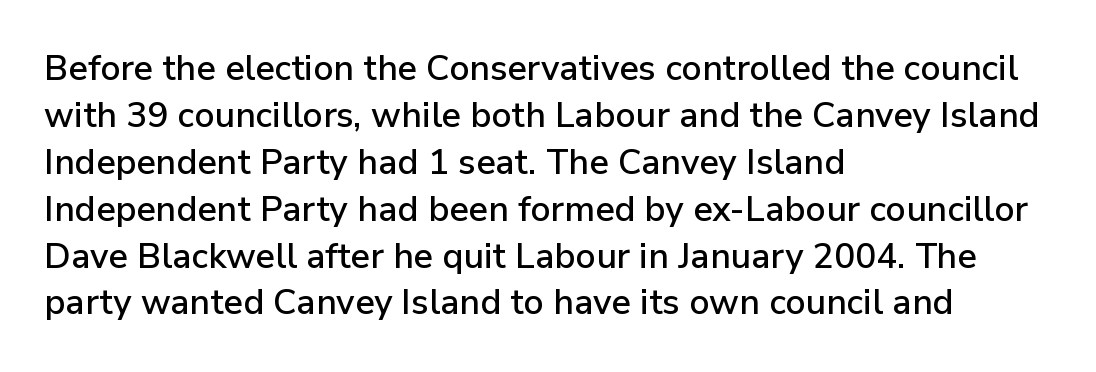
{"serif": "no", "italic": "no", "width": "normal", "stroke_contrast": "low", "x_height": "medium", "monospaced": "no", "underline": "no", "align": "left", "line_spacing": "normal", "line_spacing_ratio": 1.34, "letter_spacing": "normal", "letter_spacing_em": 0.0, "glyph_px": 35}
